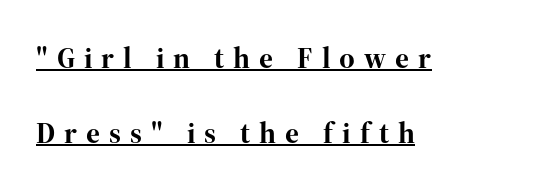
The image shows 30 px bold serif type, upright; set left-aligned, loose line spacing (2.49x), unusually wide letter spacing (+0.3 em), underlined; high stroke contrast and a medium x-height.
